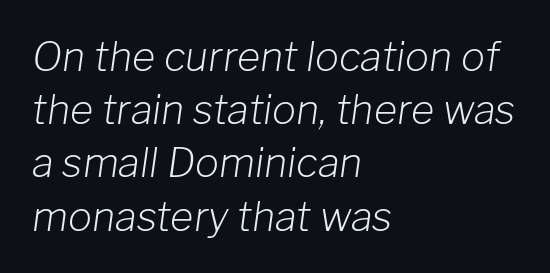
Characters follow at the spacing the type designer built in. Line starts are locked; line ends wander. The rendering applies a slant to the glyphs. The face looks like a standard text weight, possibly lighter. The line-height multiplier appears to be the usual default.
